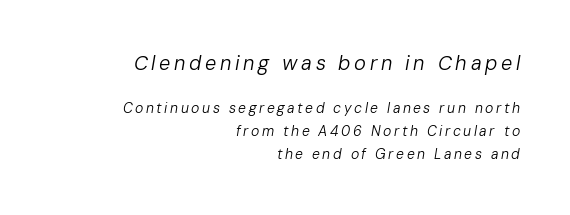
{"italic": "yes", "lean": "right", "slant_degrees": 10, "bold": "no", "underline": "no", "align": "right", "line_spacing": "normal", "line_spacing_ratio": 1.65, "larger_block": "first", "size_ratio": 1.43, "glyph_px": 20}
